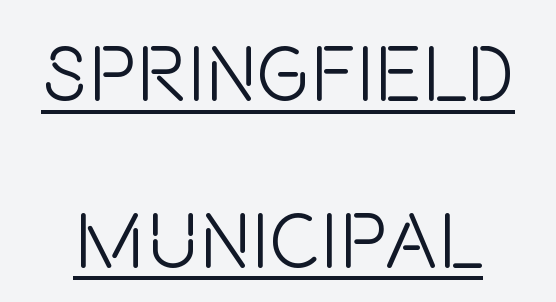
Q: Is the text bold? A: No.
Q: Is the text italic (slanted)? A: No, it is upright.
Q: Is the typeface a serif or a sans-serif typeface? A: Sans-serif.
Q: Is the text underlined? A: Yes.
Q: Is the spacing between letters normal or unusually wide? A: Normal.
Q: Is the spacing between lines tight, normal or loose? A: Loose.
Q: Width (condensed, normal, or wide)? A: Condensed.
Q: Stroke contrast? A: Low.
Q: x-height? A: Large.
Q: Monospaced? A: No.
